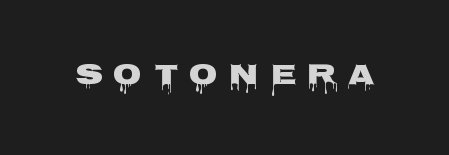
Character widths vary here, with narrow letters taking less room than wide ones. Any mark beneath the type? The region is blank. Observe the absence of serifs on each vertical stroke in this sample. What stands out about the letter spacing? Its width — letters are far apart. The lettering holds an erect, upright posture throughout.
